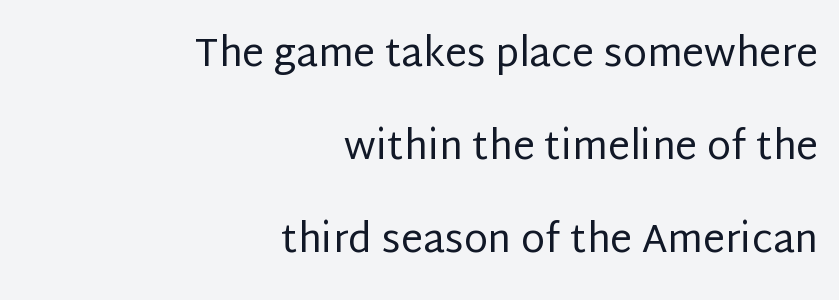
Q: Is the text bold? A: No.
Q: Is the text italic (slanted)? A: No, it is upright.
Q: Is the typeface a serif or a sans-serif typeface? A: Sans-serif.
Q: Is the text underlined? A: No.
Q: How is the paragraph aligned? A: Right-aligned.
Q: Is the spacing between letters normal or unusually wide? A: Normal.
Q: Is the spacing between lines tight, normal or loose? A: Loose.
Q: Width (condensed, normal, or wide)? A: Normal.
Q: Stroke contrast? A: Low.
Q: x-height? A: Large.
Q: Monospaced? A: No.
